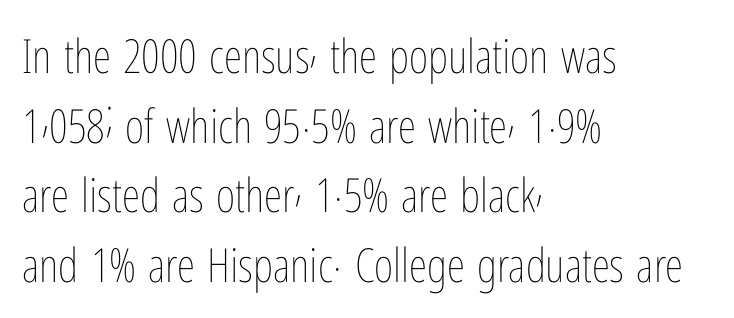
Between one letter and the next there's only the usual sliver of space. The designer left line spacing at the default. Does the lettering tilt? It doesn't — this is upright. The passage shown is typed in a proportional face where columns would drift. Line starts are locked; line ends wander.
